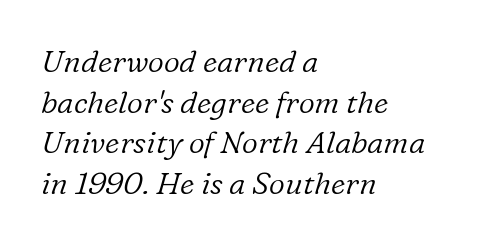
Q: Is the text bold? A: No.
Q: Is the text italic (slanted)? A: Yes, it leans right by about 16 degrees.
Q: Is the typeface a serif or a sans-serif typeface? A: Serif.
Q: Is the text underlined? A: No.
Q: How is the paragraph aligned? A: Left-aligned.
Q: Is the spacing between letters normal or unusually wide? A: Normal.
Q: Is the spacing between lines tight, normal or loose? A: Normal.
Q: Width (condensed, normal, or wide)? A: Normal.
Q: Stroke contrast? A: Low.
Q: x-height? A: Medium.
Q: Monospaced? A: No.
